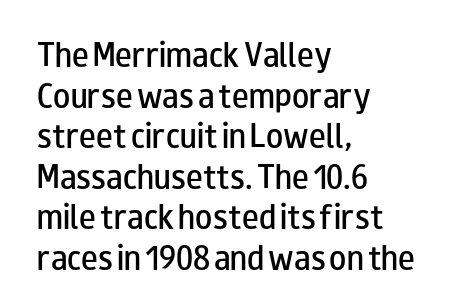
The image shows 28 px semibold, wide sans-serif type, upright; set left-aligned, normal line spacing (1.45x), normal letter spacing, not underlined; low stroke contrast and a small x-height.
